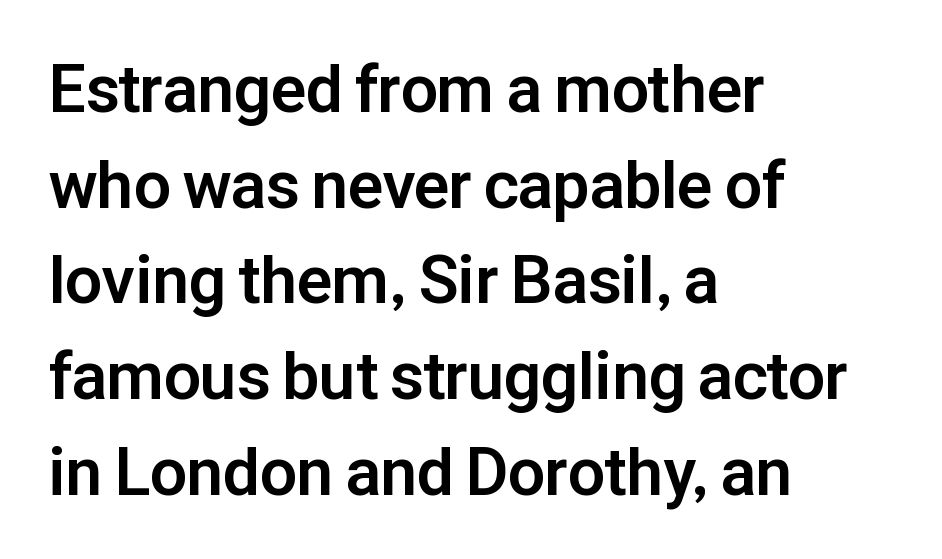
{"serif": "no", "italic": "no", "bold": "yes", "weight": "bold", "width": "normal", "stroke_contrast": "low", "x_height": "medium", "monospaced": "no", "underline": "no", "align": "left", "line_spacing": "normal", "line_spacing_ratio": 1.45, "letter_spacing": "normal", "letter_spacing_em": 0.0, "glyph_px": 66}
